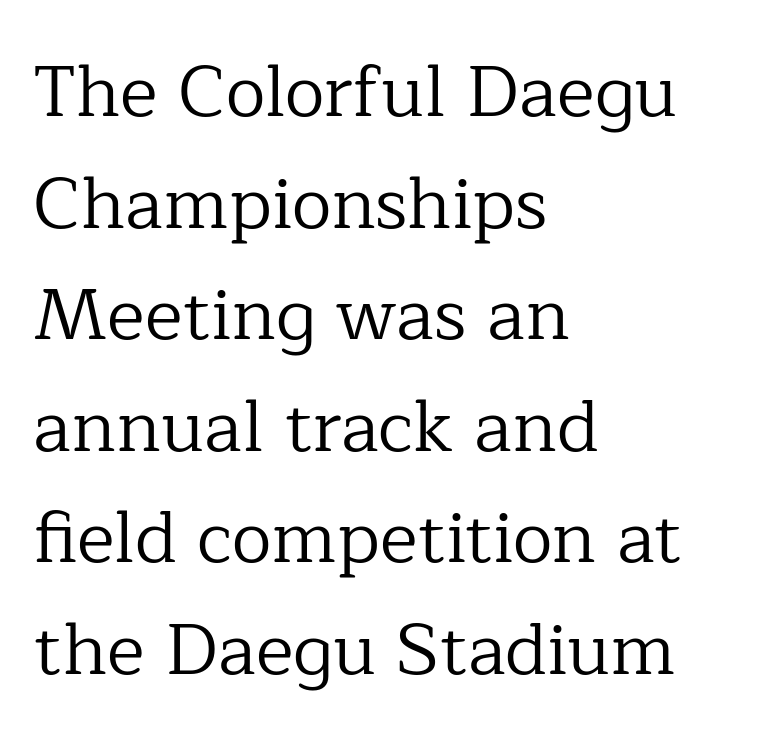
The letters advance in unequal steps, a hallmark of proportional type. The rows are spaced the way most documents space them. The face used here is seriffed, in the tradition of book romans. Posture: upright roman.
